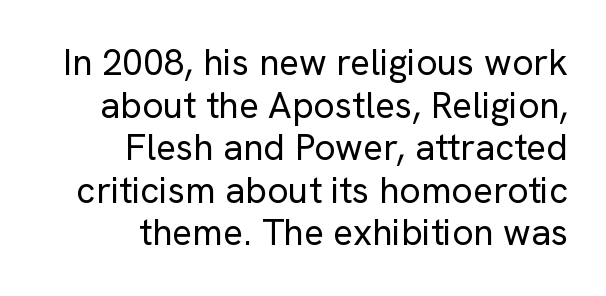
The image shows 37 px regular-weight sans-serif type, upright; set right-aligned, tight line spacing (1.15x), normal letter spacing, not underlined; low stroke contrast and a medium x-height.
